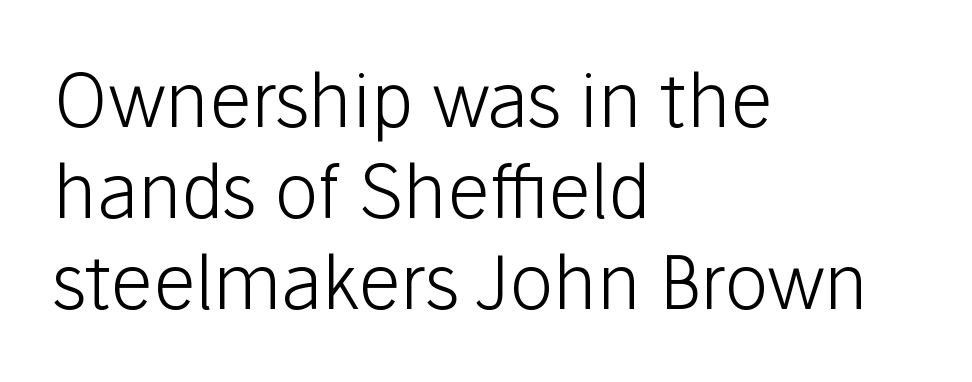
Q: Is the text bold? A: No.
Q: Is the text italic (slanted)? A: No, it is upright.
Q: Is the typeface a serif or a sans-serif typeface? A: Sans-serif.
Q: Is the text underlined? A: No.
Q: How is the paragraph aligned? A: Left-aligned.
Q: Is the spacing between letters normal or unusually wide? A: Normal.
Q: Width (condensed, normal, or wide)? A: Normal.
Q: Stroke contrast? A: Low.
Q: x-height? A: Medium.
Q: Monospaced? A: No.
